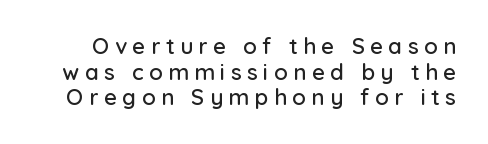
The image shows 22 px text type, upright; set line spacing 1.16x, unusually wide letter spacing (+0.26 em), not underlined.
